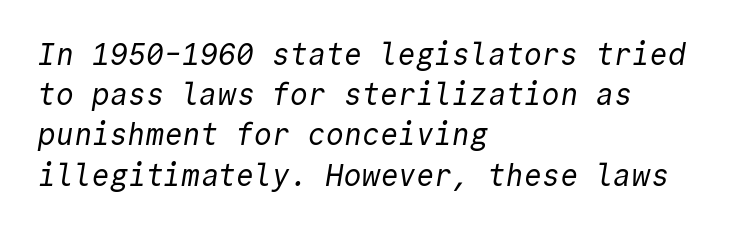
The characters display no serif detailing; their extremities are plain. No word sits above an underline. The designer left line spacing at the default. Left-aligned paragraph, ragged on the right. Vertical stems look standard width or narrower in stroke. Words appear dense and cohesive because spacing is normal.
